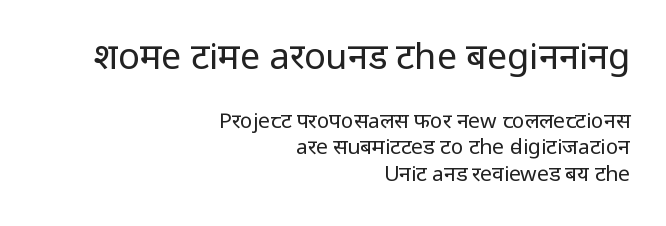
Between one letter and the next there's only the usual sliver of space. Has an underline been added? It has not. Does the type have serifs? No, each stem ends abruptly. These lines are rendered in a variable-pitch font. The composition opens big and finishes small. Does the copy run flush right? Yes — the right margin is perfectly even.
